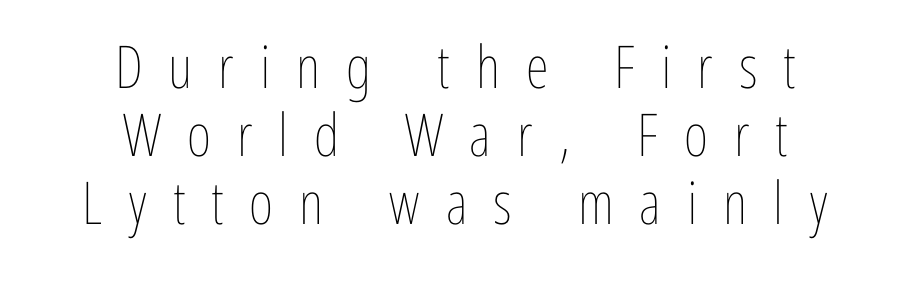
Q: Is the text bold? A: No.
Q: Is the text italic (slanted)? A: No, it is upright.
Q: Is the text underlined? A: No.
Q: How is the paragraph aligned? A: Centered.
Q: Is the spacing between letters normal or unusually wide? A: Unusually wide.
Q: Is the spacing between lines tight, normal or loose? A: Tight.
Q: Width (condensed, normal, or wide)? A: Condensed.
Q: Stroke contrast? A: Low.
Q: x-height? A: Medium.
Q: Monospaced? A: No.
